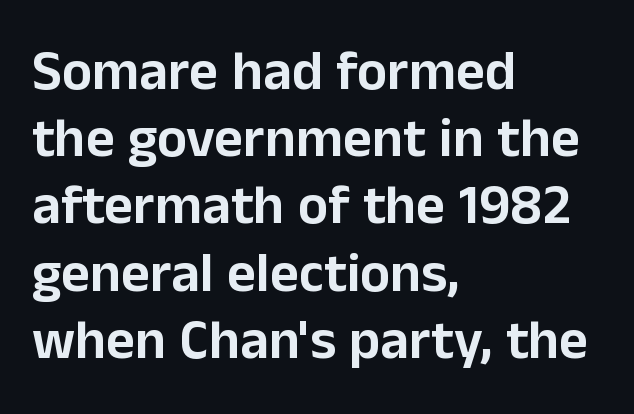
Lines of text with bare space underneath. Observe the absence of serifs on each vertical stroke in this sample. Do the characters align in a grid? No, the font is proportional. Left-aligned paragraph, ragged on the right.
